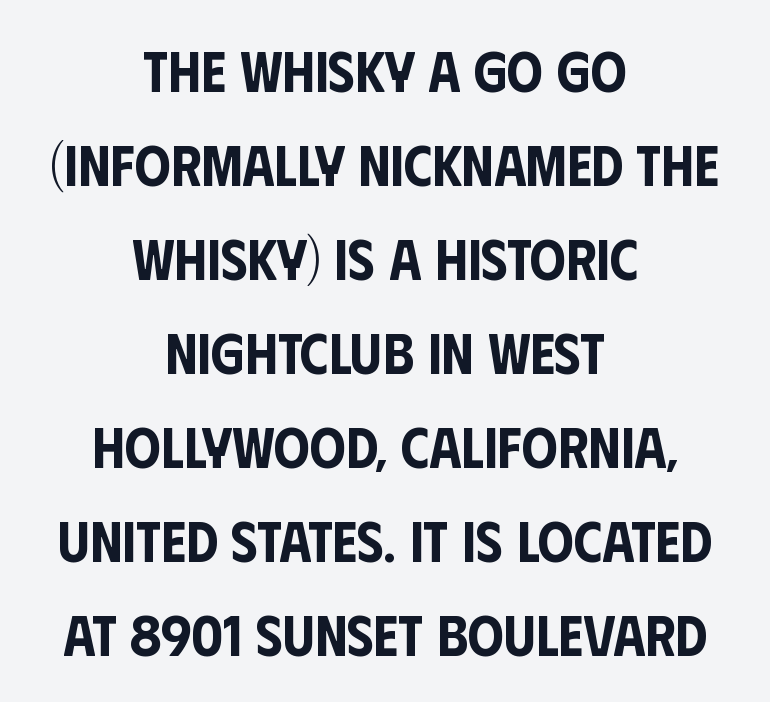
Q: Is the text italic (slanted)? A: No, it is upright.
Q: Is the typeface a serif or a sans-serif typeface? A: Sans-serif.
Q: Is the text underlined? A: No.
Q: How is the paragraph aligned? A: Centered.
Q: Is the spacing between letters normal or unusually wide? A: Normal.
Q: Is the spacing between lines tight, normal or loose? A: Normal.
Q: Width (condensed, normal, or wide)? A: Condensed.
Q: Stroke contrast? A: Low.
Q: x-height? A: Large.
Q: Monospaced? A: No.
